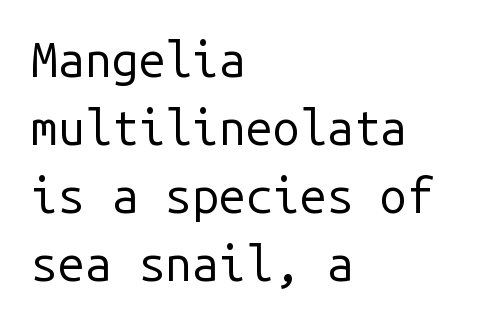
The image shows 48 px regular-weight sans-serif type, upright, monospaced; set left-aligned, normal line spacing (1.42x), normal letter spacing, not underlined; low stroke contrast and a medium x-height.
